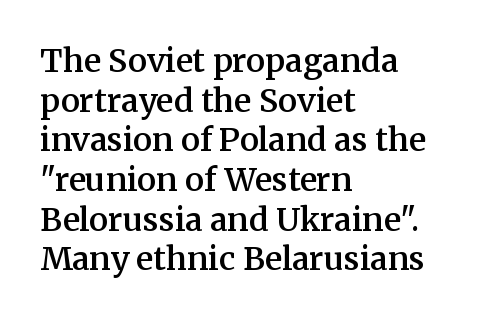
The image shows 32 px semibold serif type, upright; set left-aligned, line spacing 1.24x, normal letter spacing, not underlined; medium stroke contrast and a medium x-height.
